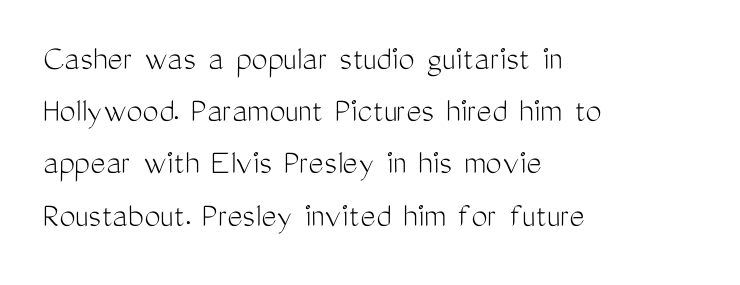
{"serif": "no", "italic": "no", "bold": "no", "weight": "light", "width": "condensed", "stroke_contrast": "medium", "x_height": "medium", "monospaced": "no", "underline": "no", "align": "left", "line_spacing": "normal", "line_spacing_ratio": 1.45, "letter_spacing": "normal", "letter_spacing_em": 0.0, "glyph_px": 36}
